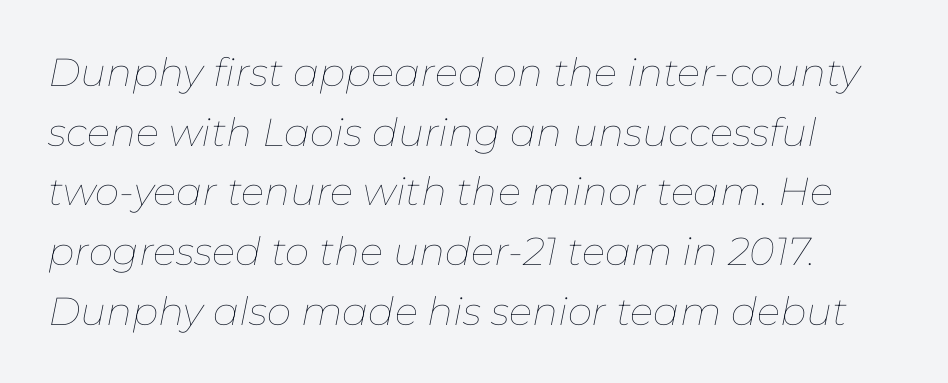
The image shows 39 px thin type, italic (leaning right); set normal line spacing (1.53x), normal letter spacing, not underlined; low stroke contrast and a medium x-height.
